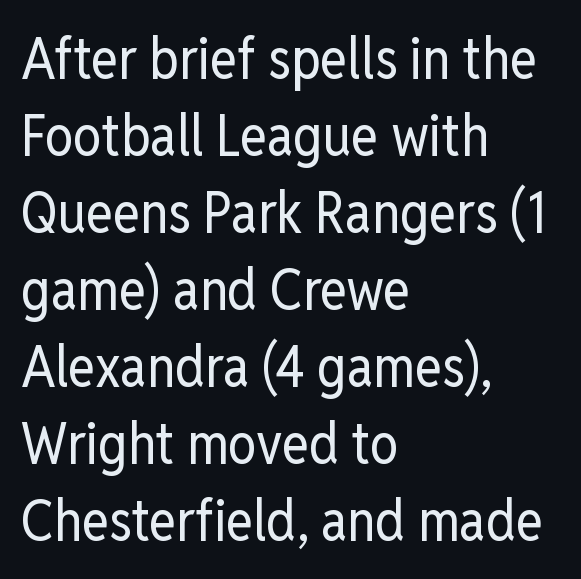
{"serif": "no", "italic": "no", "bold": "no", "weight": "regular", "width": "condensed", "stroke_contrast": "low", "x_height": "medium", "monospaced": "no", "underline": "no", "align": "left", "line_spacing": "normal", "line_spacing_ratio": 1.35, "letter_spacing": "normal", "letter_spacing_em": 0.0, "glyph_px": 57}
